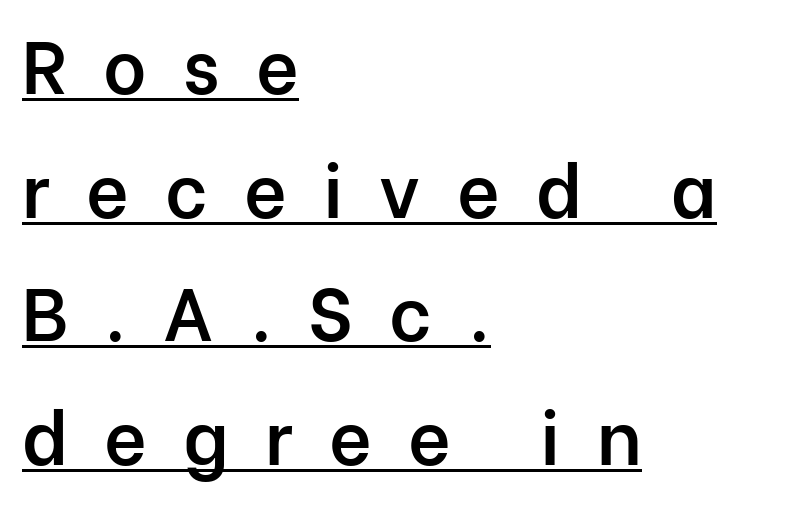
The lettering stays uniformly vertical, giving the passage a roman look. Quick note: interline space is typical. A classic flush-left, rag-right setting is used for this passage. A typesetter would call this proportional, since set widths differ per character. Notice the strokes are somewhat thickened but not fully heavy: this is a semibold.
